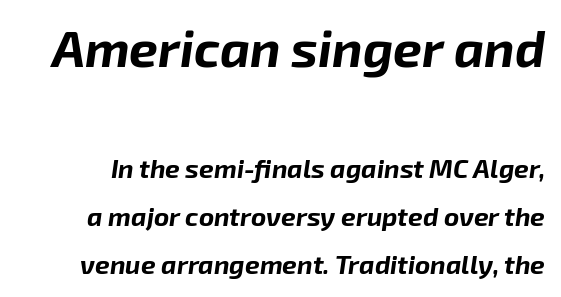
Q: Is the text bold? A: Yes.
Q: Is the text italic (slanted)? A: Yes, it leans right by about 8 degrees.
Q: Is the text underlined? A: No.
Q: Is the spacing between letters normal or unusually wide? A: Normal.
Q: Which block of text is set in a larger size, the first (top) or the second (bottom)? A: The first (top) one.
Q: Width (condensed, normal, or wide)? A: Normal.
Q: Stroke contrast? A: Low.
Q: x-height? A: Medium.
Q: Monospaced? A: No.
